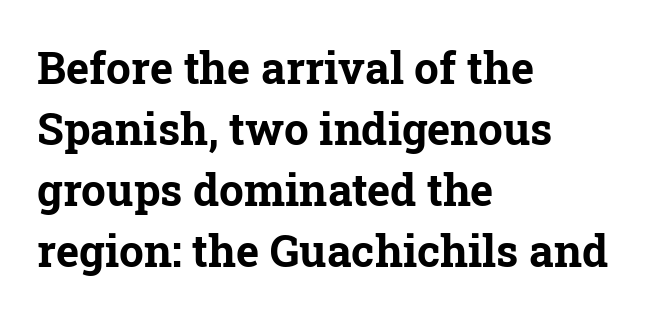
{"serif": "yes", "italic": "no", "bold": "yes", "weight": "bold", "width": "normal", "stroke_contrast": "low", "x_height": "medium", "monospaced": "no", "underline": "no", "align": "left", "line_spacing": "normal", "line_spacing_ratio": 1.39, "letter_spacing": "normal", "letter_spacing_em": 0.0, "glyph_px": 44}
